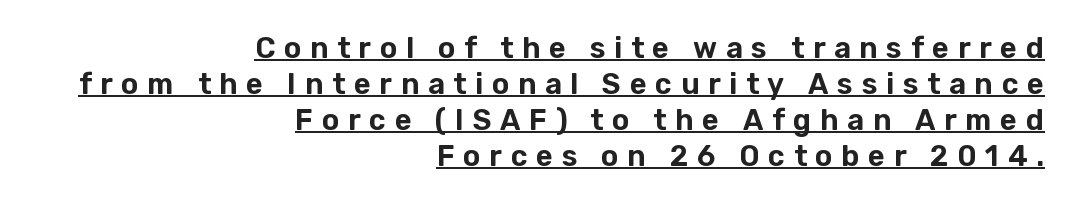
The image shows 29 px sans-serif type, upright; set right-aligned, line spacing 1.24x, unusually wide letter spacing (+0.3 em), underlined; low stroke contrast and a medium x-height.
